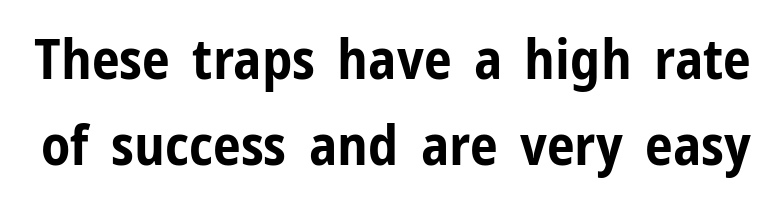
{"serif": "no", "italic": "no", "bold": "yes", "weight": "bold", "width": "condensed", "stroke_contrast": "low", "x_height": "medium", "monospaced": "no", "underline": "no", "line_spacing": "normal", "line_spacing_ratio": 1.54, "letter_spacing": "normal", "letter_spacing_em": 0.0, "glyph_px": 56}
